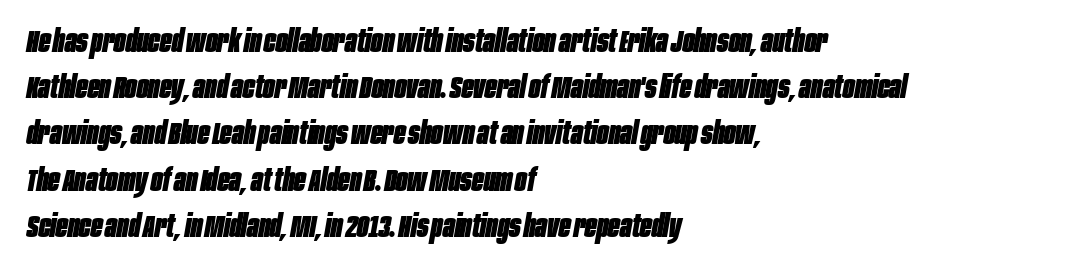
The image shows 31 px heavy, condensed type, italic (leaning right); set left-aligned, normal line spacing (1.49x), normal letter spacing, not underlined; low stroke contrast and a large x-height.
